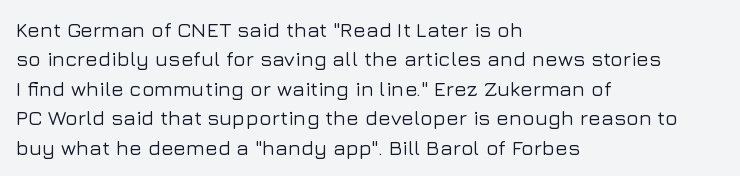
{"italic": "no", "underline": "no", "align": "left", "line_spacing": "normal", "line_spacing_ratio": 1.4, "letter_spacing": "normal", "letter_spacing_em": 0.0, "glyph_px": 21}
